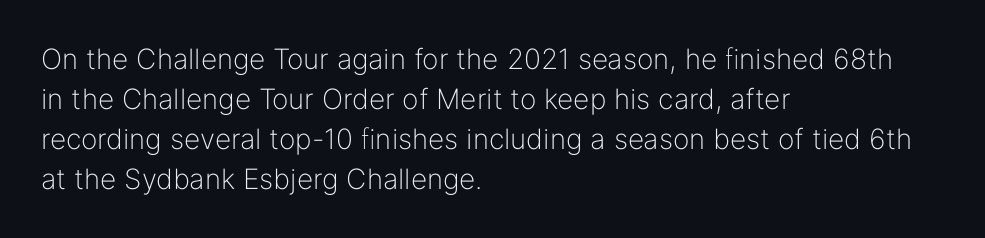
Q: Is the text bold? A: No.
Q: Is the text italic (slanted)? A: No, it is upright.
Q: Is the typeface a serif or a sans-serif typeface? A: Sans-serif.
Q: Is the text underlined? A: No.
Q: How is the paragraph aligned? A: Left-aligned.
Q: Is the spacing between letters normal or unusually wide? A: Normal.
Q: Is the spacing between lines tight, normal or loose? A: Normal.
Q: Width (condensed, normal, or wide)? A: Normal.
Q: Stroke contrast? A: Low.
Q: x-height? A: Medium.
Q: Monospaced? A: No.
